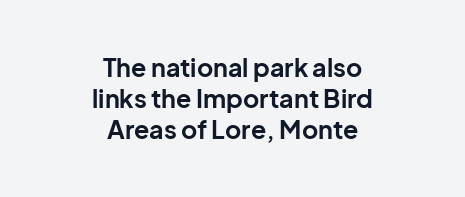
Q: Is the text bold? A: Yes.
Q: Is the text italic (slanted)? A: No, it is upright.
Q: Is the text underlined? A: No.
Q: How is the paragraph aligned? A: Centered.
Q: Is the spacing between letters normal or unusually wide? A: Normal.
Q: Is the spacing between lines tight, normal or loose? A: Normal.
